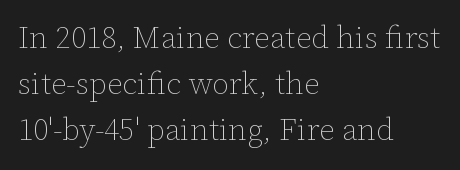
The image shows 31 px thin type, upright; set left-aligned, normal line spacing (1.49x), normal letter spacing, not underlined; low stroke contrast and a medium x-height.
